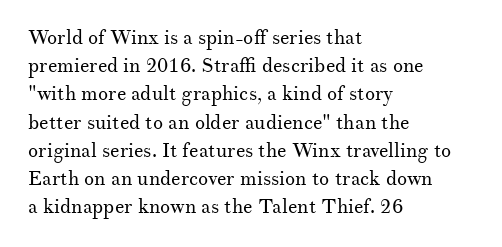
Nobody drew a line under any word here. When letters stand straight like this, we call the style roman or upright. The lines sit at an ordinary, default distance from one another. Summary of weight: not heavy and not bold.
